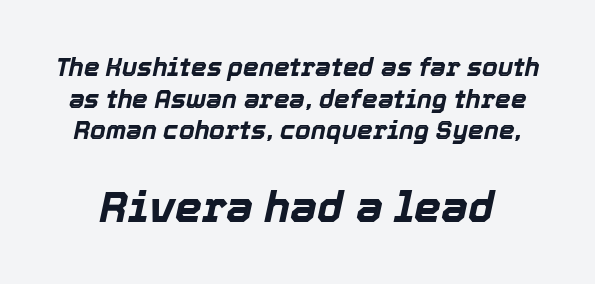
Q: Is the text bold? A: Yes.
Q: Is the text italic (slanted)? A: Yes, it leans right by about 12 degrees.
Q: Is the text underlined? A: No.
Q: Is the spacing between letters normal or unusually wide? A: Normal.
Q: Is the spacing between lines tight, normal or loose? A: Normal.
Q: Which block of text is set in a larger size, the first (top) or the second (bottom)? A: The second (bottom) one.
Q: Width (condensed, normal, or wide)? A: Normal.
Q: x-height? A: Medium.
Q: Monospaced? A: No.
